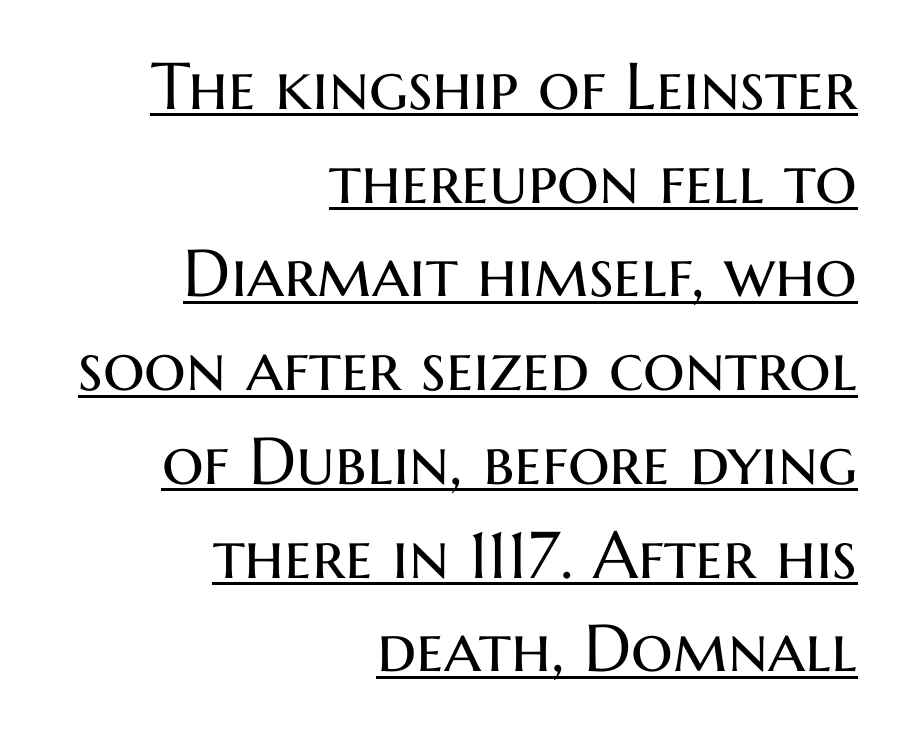
Check the space under the baseline: a stroke is drawn there. Looks like regular typesetting: each glyph gets only the width it needs. These lines are set flush right with a ragged left edge. The axis of the letterforms is exactly vertical. Letterform terminals end flat and unadorned throughout the passage. Weight: in the light-to-regular range.
